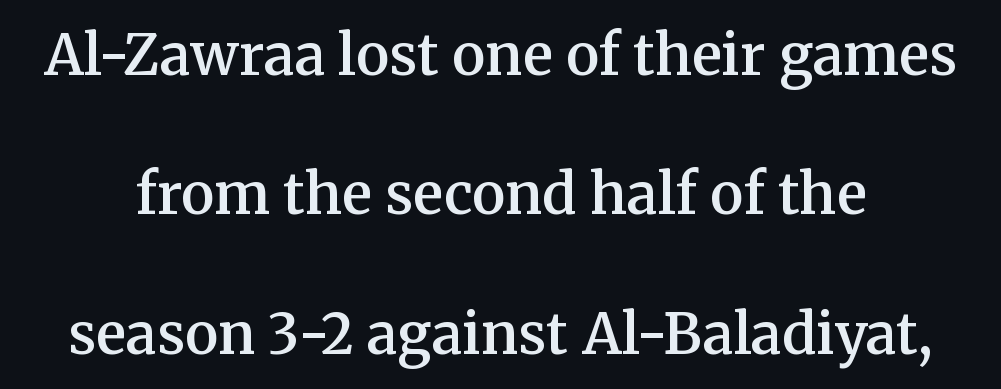
{"serif": "yes", "italic": "no", "bold": "semi", "weight": "semibold", "width": "normal", "stroke_contrast": "medium", "x_height": "medium", "monospaced": "no", "underline": "no", "line_spacing": "loose", "line_spacing_ratio": 2.49, "letter_spacing": "normal", "letter_spacing_em": 0.0, "glyph_px": 56}
